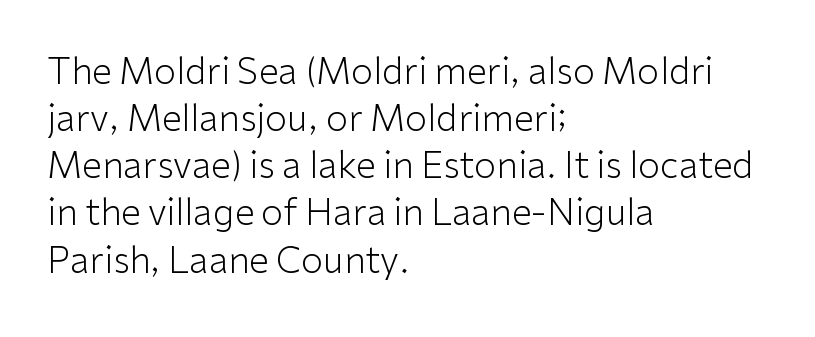
{"serif": "no", "italic": "no", "bold": "no", "weight": "light", "width": "normal", "stroke_contrast": "low", "x_height": "medium", "monospaced": "no", "underline": "no", "align": "left", "line_spacing": "normal", "line_spacing_ratio": 1.31, "letter_spacing": "normal", "letter_spacing_em": 0.0, "glyph_px": 36}
